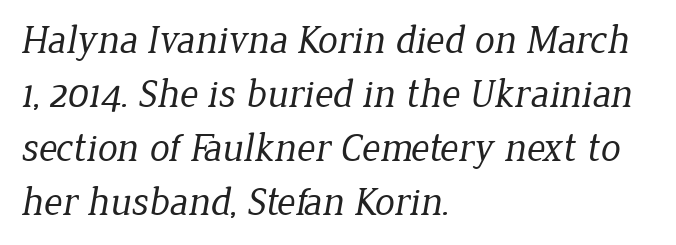
Check where the strokes stop: tiny serifs finish them off. The words here are not underlined. These lines are rendered in a variable-pitch font. Stems here are at most as thick as an everyday book face.
